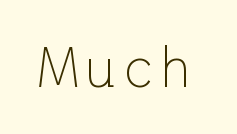
Nothing heavy about these letters — not bold at all. You can tell it's not italic because the verticals are truly vertical. Examine the stroke ends and you'll find no serifs. Nobody drew a line under any word here. Compared with typical body copy, the letter spacing here is the same.
